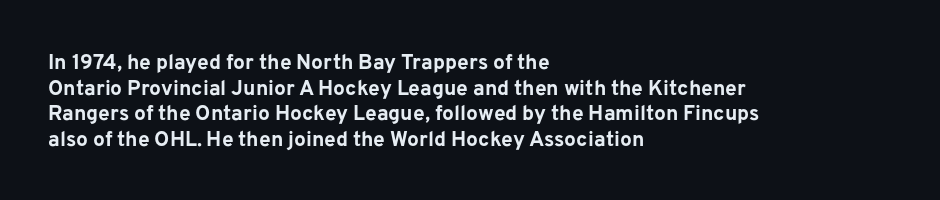
Q: Is the text bold? A: Yes.
Q: Is the text italic (slanted)? A: No, it is upright.
Q: Is the text underlined? A: No.
Q: How is the paragraph aligned? A: Left-aligned.
Q: Is the spacing between letters normal or unusually wide? A: Normal.
